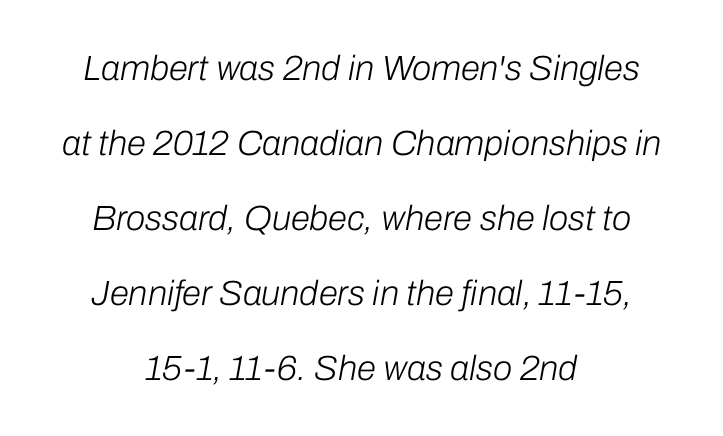
{"italic": "yes", "lean": "right", "slant_degrees": 10, "bold": "no", "weight": "light", "width": "normal", "stroke_contrast": "low", "x_height": "medium", "monospaced": "no", "underline": "no", "align": "center", "line_spacing": "loose", "line_spacing_ratio": 2.14, "letter_spacing": "normal", "letter_spacing_em": 0.0, "glyph_px": 35}
